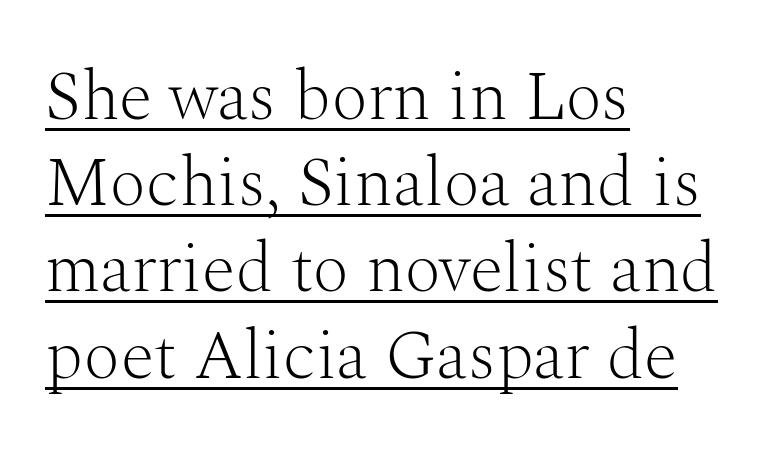
{"serif": "yes", "italic": "no", "bold": "no", "weight": "light", "width": "normal", "stroke_contrast": "medium", "x_height": "medium", "monospaced": "no", "underline": "yes", "align": "left", "line_spacing": "normal", "line_spacing_ratio": 1.25, "letter_spacing": "normal", "letter_spacing_em": 0.0, "glyph_px": 69}
